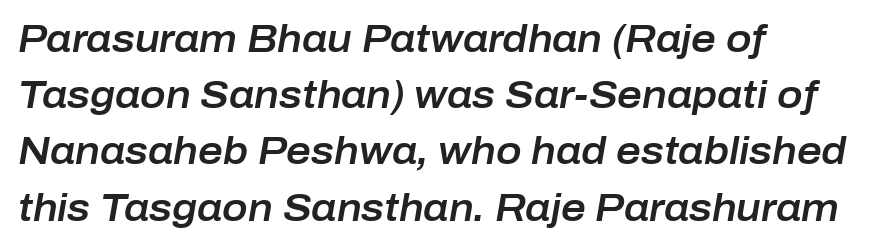
The image shows 38 px text type, italic (leaning right); set left-aligned, normal line spacing (1.48x), normal letter spacing, not underlined; low stroke contrast and a medium x-height.
